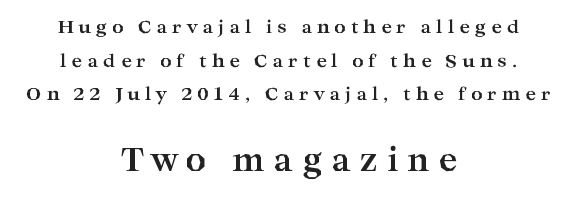
Q: Is the text bold? A: Yes.
Q: Is the text italic (slanted)? A: No, it is upright.
Q: Is the typeface a serif or a sans-serif typeface? A: Serif.
Q: Is the text underlined? A: No.
Q: How is the paragraph aligned? A: Centered.
Q: Is the spacing between letters normal or unusually wide? A: Unusually wide.
Q: Which block of text is set in a larger size, the first (top) or the second (bottom)? A: The second (bottom) one.
Q: Width (condensed, normal, or wide)? A: Wide.
Q: Stroke contrast? A: High.
Q: x-height? A: Medium.
Q: Monospaced? A: No.
